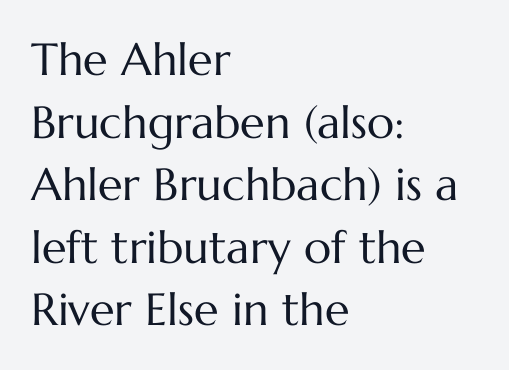
Q: Is the text bold? A: No.
Q: Is the text italic (slanted)? A: No, it is upright.
Q: Is the text underlined? A: No.
Q: How is the paragraph aligned? A: Left-aligned.
Q: Is the spacing between letters normal or unusually wide? A: Normal.
Q: Is the spacing between lines tight, normal or loose? A: Normal.
Q: Width (condensed, normal, or wide)? A: Normal.
Q: Stroke contrast? A: Medium.
Q: x-height? A: Medium.
Q: Monospaced? A: No.
